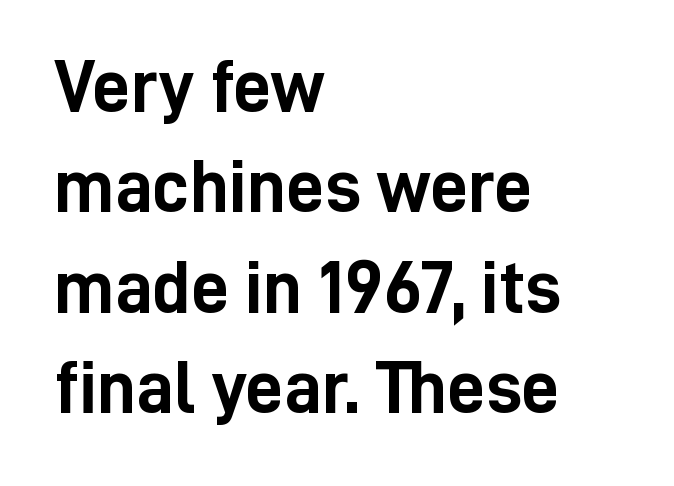
The image shows 75 px semibold, condensed sans-serif type, upright; set left-aligned, normal line spacing (1.34x), normal letter spacing, not underlined; low stroke contrast and a medium x-height.
